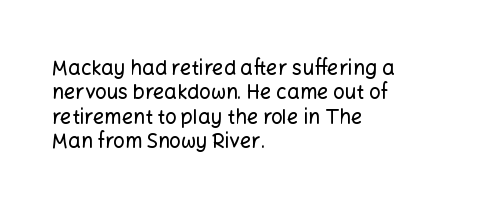
The image shows 20 px text type, upright; set left-aligned, line spacing 1.22x, normal letter spacing, not underlined.
